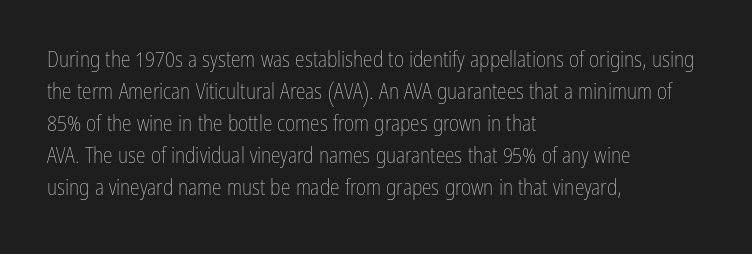
{"italic": "no", "bold": "no", "underline": "no", "align": "left", "line_spacing": "normal", "line_spacing_ratio": 1.46, "letter_spacing": "normal", "letter_spacing_em": 0.0, "glyph_px": 22}
